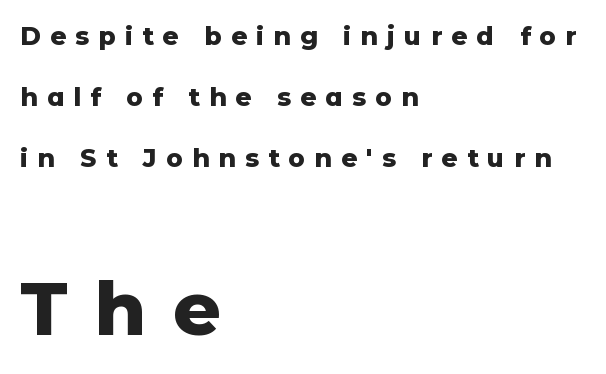
{"serif": "no", "italic": "no", "bold": "yes", "weight": "heavy", "width": "normal", "stroke_contrast": "low", "x_height": "medium", "monospaced": "no", "underline": "no", "align": "left", "line_spacing": "loose", "line_spacing_ratio": 2.45, "letter_spacing": "wide", "letter_spacing_em": 0.37, "larger_block": "second", "size_ratio": 2.96, "glyph_px": 74}
